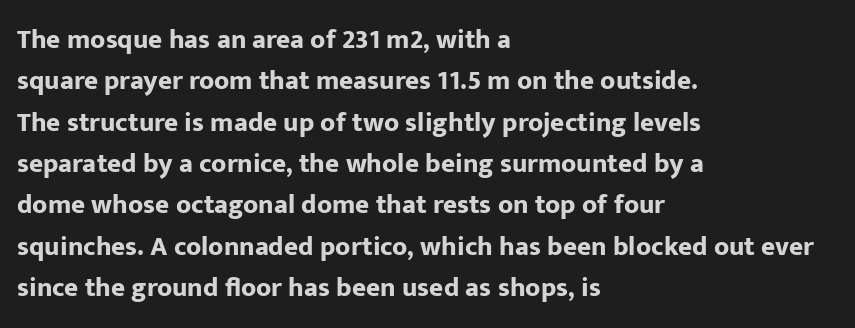
This block has exactly the height ordinary leading produces. The letterforms sit shoulder to shoulder at normal distance. On the weight axis this lands at bold, roughly 700. Line beginnings align vertically; line endings do not. A roman cut, with each character standing at attention.
